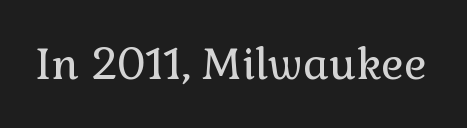
{"serif": "yes", "italic": "no", "bold": "no", "weight": "regular", "width": "normal", "x_height": "medium", "monospaced": "no", "underline": "no", "letter_spacing": "normal", "letter_spacing_em": 0.0, "glyph_px": 43}
